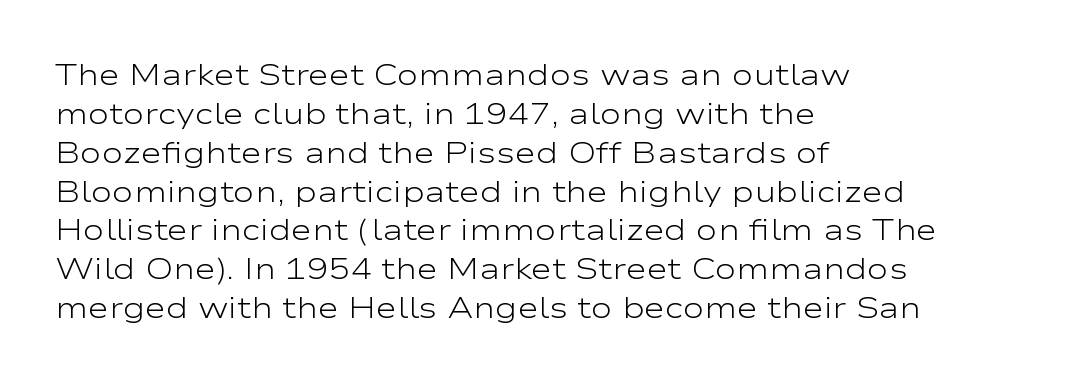
{"serif": "no", "italic": "no", "bold": "no", "weight": "light", "width": "wide", "stroke_contrast": "low", "x_height": "medium", "monospaced": "no", "underline": "no", "align": "left", "line_spacing": "normal", "line_spacing_ratio": 1.34, "letter_spacing": "normal", "letter_spacing_em": 0.0, "glyph_px": 29}
